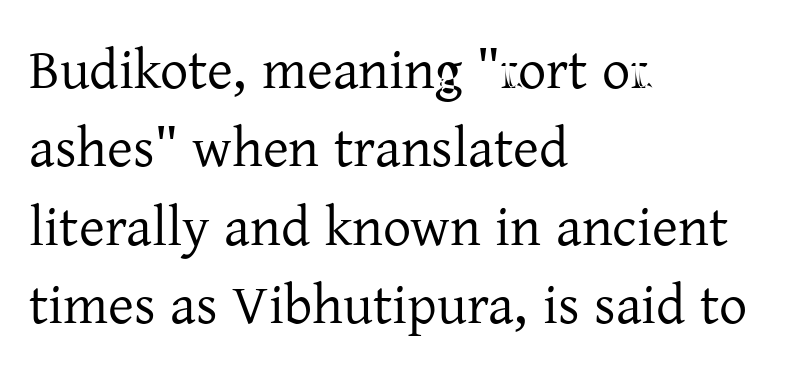
The image shows 56 px regular-weight serif type, upright; set left-aligned, normal line spacing (1.4x), normal letter spacing, not underlined; low stroke contrast and a medium x-height.
